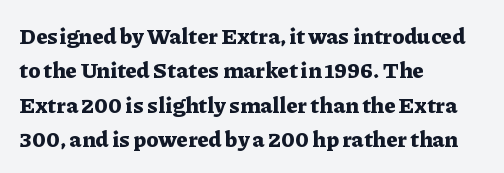
The image shows 22 px bold type, upright; set left-aligned, normal line spacing (1.56x), normal letter spacing, not underlined.
